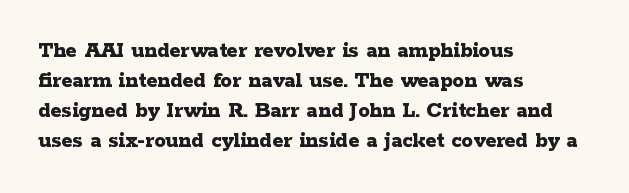
Q: Is the text bold? A: Yes.
Q: Is the text italic (slanted)? A: No, it is upright.
Q: Is the text underlined? A: No.
Q: How is the paragraph aligned? A: Left-aligned.
Q: Is the spacing between letters normal or unusually wide? A: Normal.
Q: Is the spacing between lines tight, normal or loose? A: Normal.
